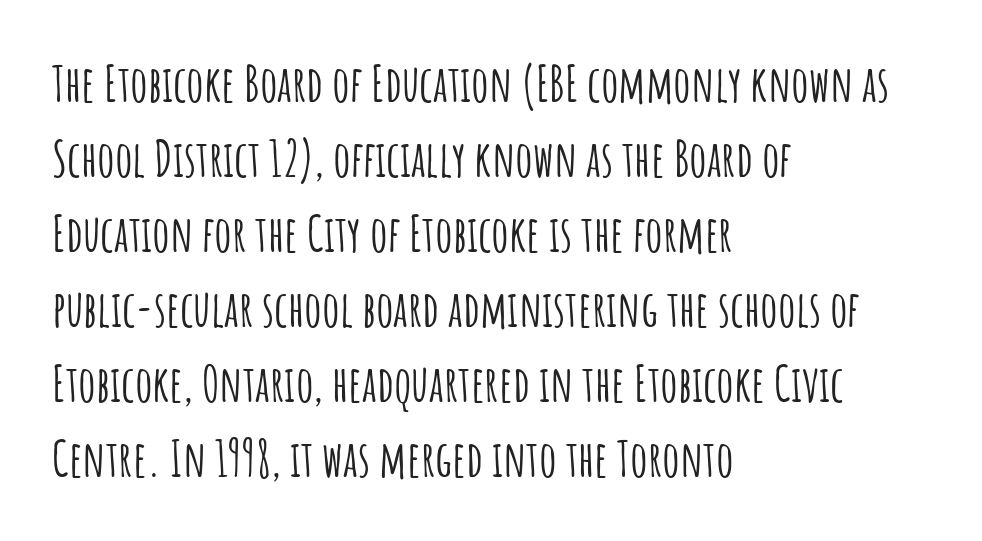
Q: Is the text italic (slanted)? A: No, it is upright.
Q: Is the typeface a serif or a sans-serif typeface? A: Sans-serif.
Q: Is the text underlined? A: No.
Q: How is the paragraph aligned? A: Left-aligned.
Q: Is the spacing between letters normal or unusually wide? A: Normal.
Q: Is the spacing between lines tight, normal or loose? A: Normal.
Q: Width (condensed, normal, or wide)? A: Condensed.
Q: Stroke contrast? A: Low.
Q: x-height? A: Large.
Q: Monospaced? A: No.
